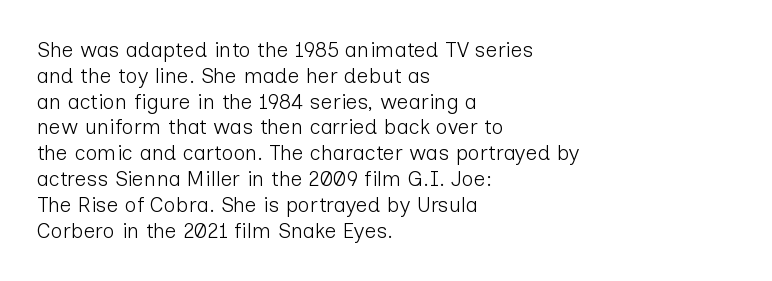
Visually the block forms a straight wall on the left and a jagged coastline on the right. This sample uses plain, unmodified letter spacing. The face looks like a standard text weight, possibly lighter. Check under the words: just untouched page. Does the lettering tilt? It doesn't — this is upright.
